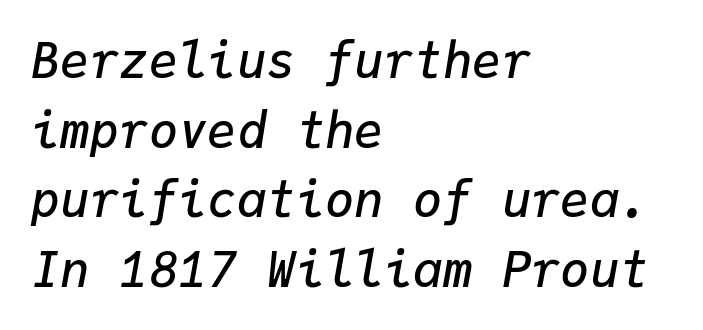
{"italic": "yes", "lean": "right", "slant_degrees": 9, "bold": "semi", "weight": "semibold", "width": "normal", "stroke_contrast": "low", "x_height": "medium", "monospaced": "yes", "underline": "no", "align": "left", "line_spacing": "normal", "line_spacing_ratio": 1.42, "letter_spacing": "normal", "letter_spacing_em": 0.0, "glyph_px": 49}
